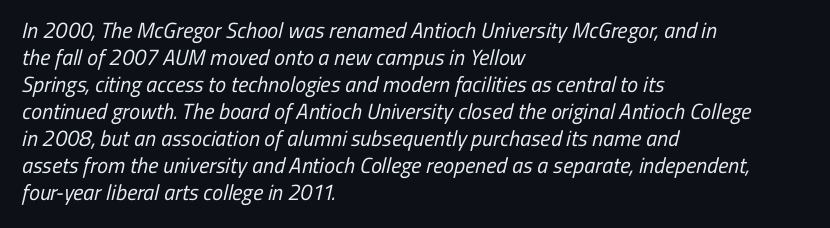
The image shows 22 px text type; set left-aligned, line spacing 1.23x, normal letter spacing, not underlined.
